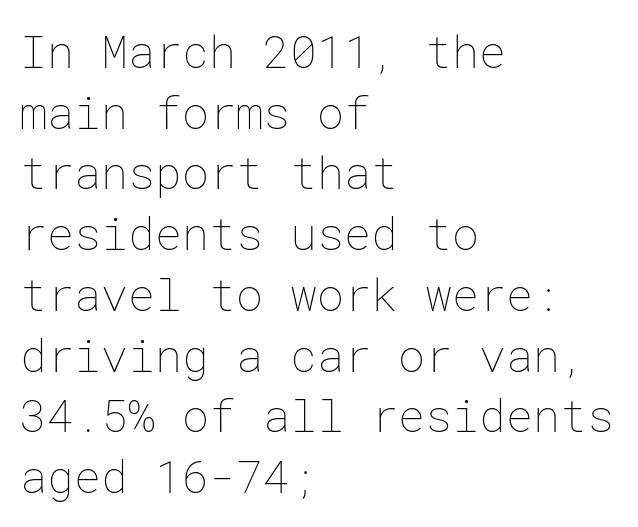
Q: Is the text bold? A: No.
Q: Is the text italic (slanted)? A: No, it is upright.
Q: Is the text underlined? A: No.
Q: How is the paragraph aligned? A: Left-aligned.
Q: Is the spacing between letters normal or unusually wide? A: Normal.
Q: Is the spacing between lines tight, normal or loose? A: Normal.
Q: Width (condensed, normal, or wide)? A: Normal.
Q: Stroke contrast? A: Low.
Q: x-height? A: Medium.
